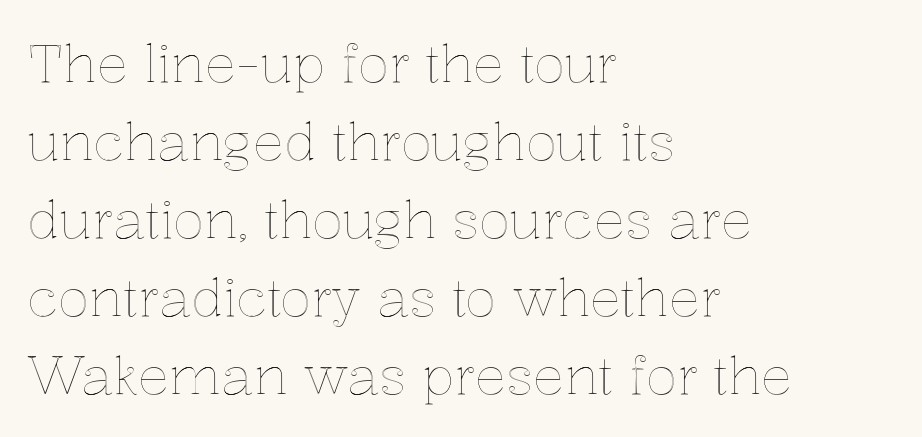
Q: Is the text italic (slanted)? A: No, it is upright.
Q: Is the text underlined? A: No.
Q: How is the paragraph aligned? A: Left-aligned.
Q: Is the spacing between letters normal or unusually wide? A: Normal.
Q: Is the spacing between lines tight, normal or loose? A: Normal.
Q: Width (condensed, normal, or wide)? A: Normal.
Q: x-height? A: Medium.
Q: Monospaced? A: No.
